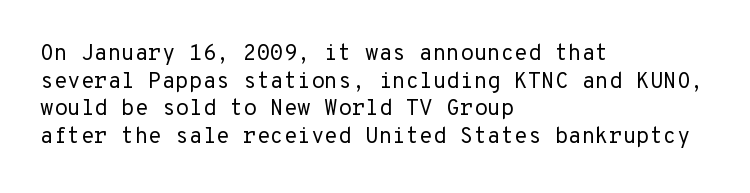
Q: Is the text bold? A: No.
Q: Is the text italic (slanted)? A: No, it is upright.
Q: Is the text underlined? A: No.
Q: How is the paragraph aligned? A: Left-aligned.
Q: Is the spacing between letters normal or unusually wide? A: Normal.
Q: Is the spacing between lines tight, normal or loose? A: Normal.
